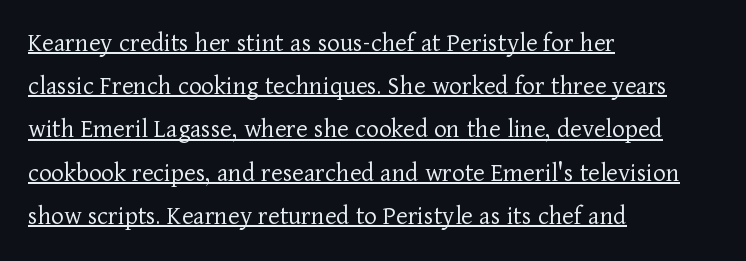
The image shows 27 px text type, upright; set left-aligned, normal line spacing (1.6x), normal letter spacing, underlined.
